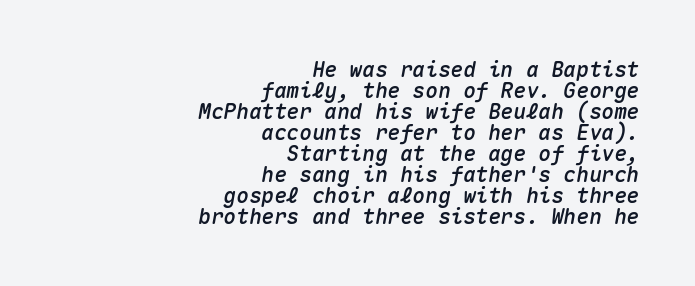
The space between consecutive lines is stingy. The passage shown has conventional tracking throughout. Caption: multi-line text, flush right, ragged left. Lines of text with bare space underneath. The specimen reads as italic at a glance.
